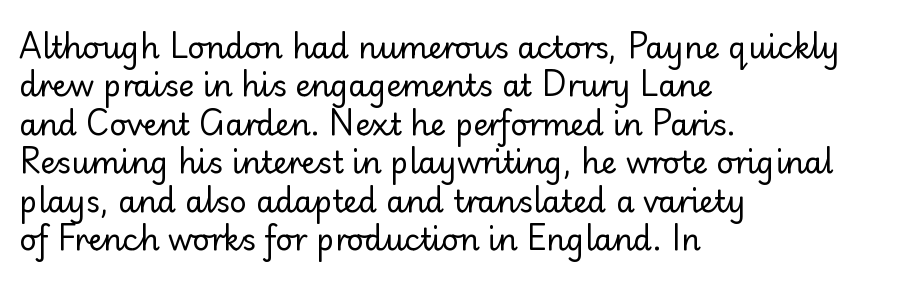
The image shows 30 px regular-weight sans-serif type, upright; set left-aligned, normal line spacing (1.28x), normal letter spacing, not underlined; low stroke contrast and a small x-height.
